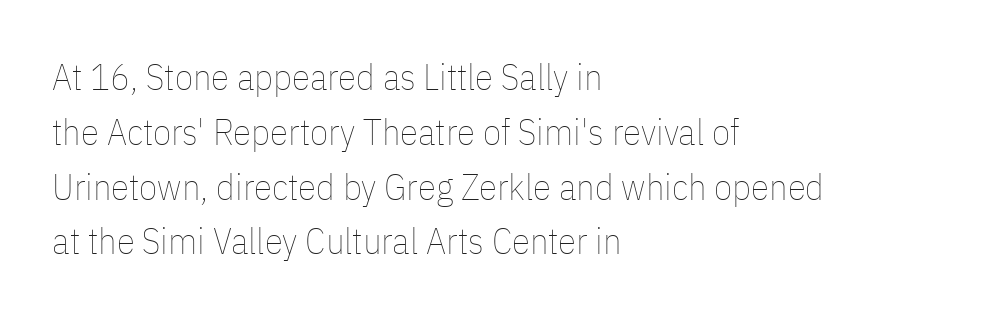
This sample uses an upright cut, with every glyph sitting square on the baseline. A classic flush-left, rag-right setting is used for this passage. Heft: none added — not bold. Students, note that the glyphs here touch the page at normal intervals. Each row of text sits above clean, open space. Note the varied advance widths — an 'i' is clearly narrower than an 'm'.
